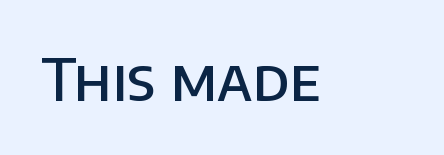
Underline: absent. In terms of posture, this sample is upright. Check where the strokes stop: nothing finishes them off — pure sans. A semibold gives these letters moderate extra thickness, short of bold. This sample has the flowing, uneven cadence of proportional lettering.
